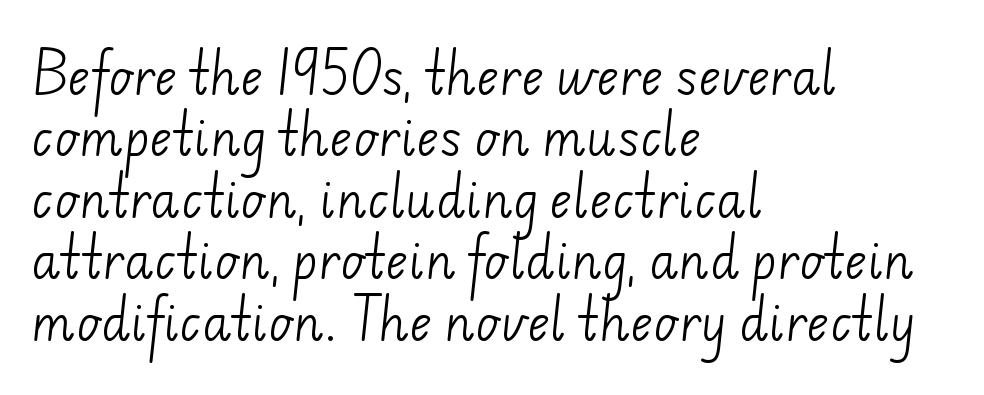
Q: Is the text bold? A: No.
Q: Is the typeface a serif or a sans-serif typeface? A: Sans-serif.
Q: Is the text underlined? A: No.
Q: How is the paragraph aligned? A: Left-aligned.
Q: Is the spacing between letters normal or unusually wide? A: Normal.
Q: Is the spacing between lines tight, normal or loose? A: Normal.
Q: Width (condensed, normal, or wide)? A: Normal.
Q: Stroke contrast? A: Low.
Q: x-height? A: Small.
Q: Monospaced? A: No.
